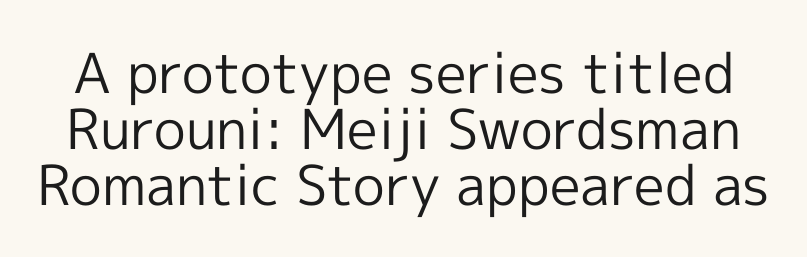
The image shows 55 px regular-weight sans-serif type, upright; set tight line spacing (1.02x), normal letter spacing, not underlined; a medium x-height.
